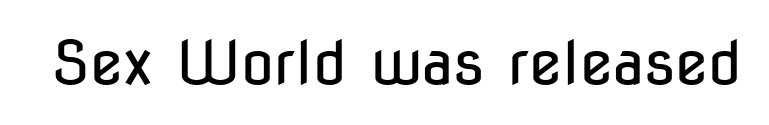
{"serif": "no", "italic": "no", "bold": "no", "weight": "regular", "width": "condensed", "stroke_contrast": "low", "x_height": "medium", "monospaced": "no", "underline": "no", "letter_spacing": "normal", "letter_spacing_em": 0.0, "glyph_px": 60}
